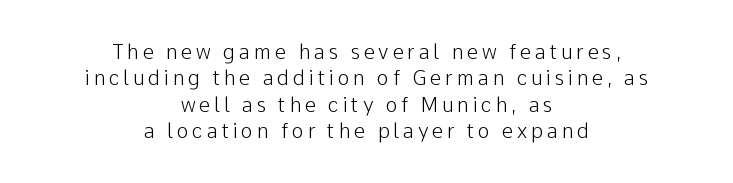
Q: Is the text bold? A: No.
Q: Is the text italic (slanted)? A: No, it is upright.
Q: Is the text underlined? A: No.
Q: How is the paragraph aligned? A: Centered.
Q: Is the spacing between lines tight, normal or loose? A: Normal.
